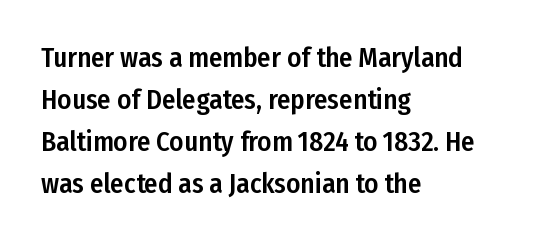
{"italic": "no", "underline": "no", "align": "left", "line_spacing": "normal", "line_spacing_ratio": 1.55, "letter_spacing": "normal", "letter_spacing_em": 0.0, "glyph_px": 27}
